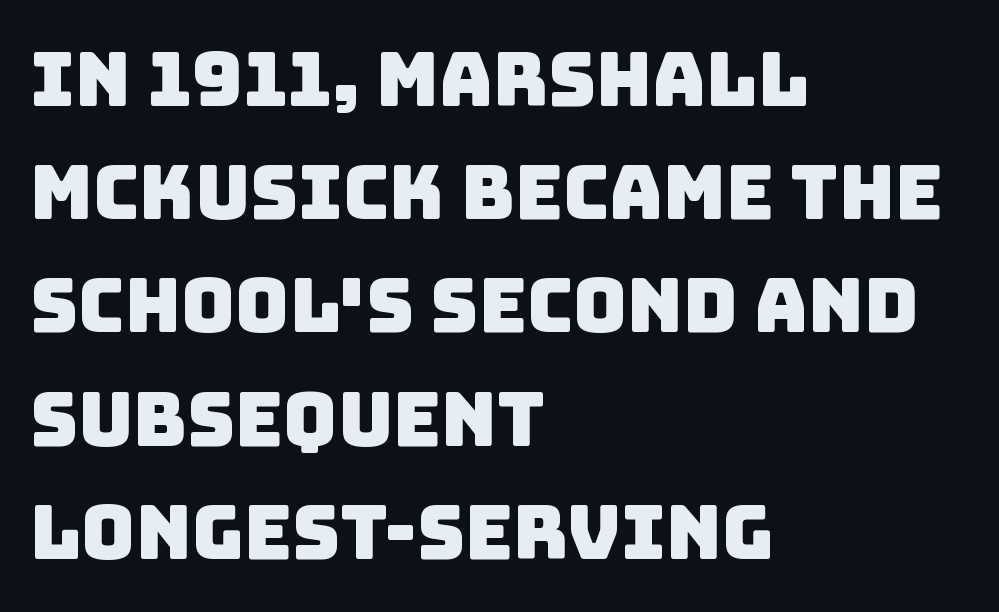
Unlike a traditional serif, this face leaves its strokes unadorned. Reading down the column, the eye jumps a familiar distance to each next line. Varying glyph widths throughout — classic text-font behaviour. Quick note: underline off. Compared with a centered layout, this one pins lines to the left instead. Honestly, the letter spacing is just normal — you wouldn't notice it.
